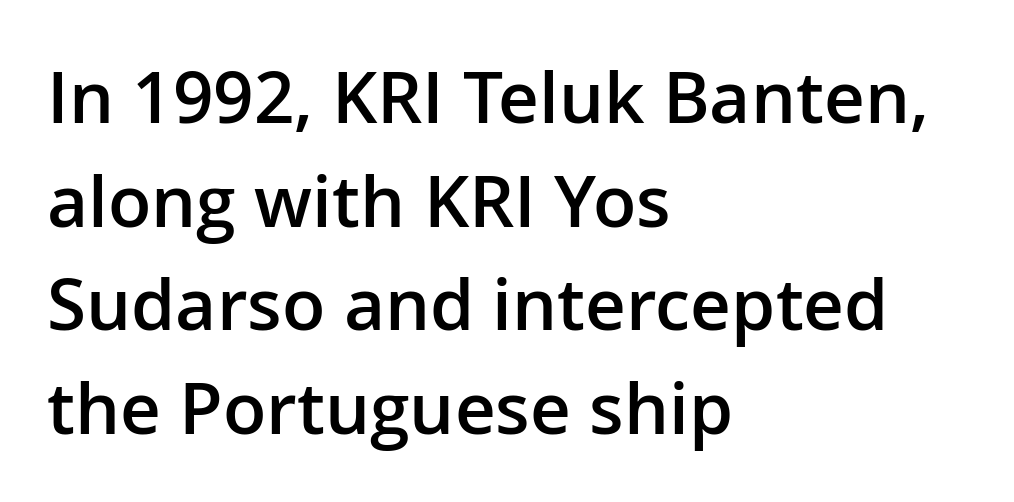
{"serif": "no", "italic": "no", "bold": "semi", "weight": "semibold", "width": "normal", "stroke_contrast": "low", "x_height": "medium", "monospaced": "no", "underline": "no", "align": "left", "line_spacing": "normal", "line_spacing_ratio": 1.46, "letter_spacing": "normal", "letter_spacing_em": 0.0, "glyph_px": 71}
